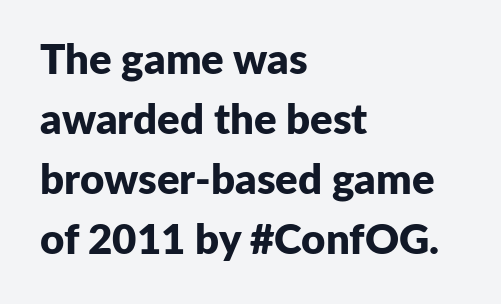
The image shows 42 px bold sans-serif type, upright; set left-aligned, normal line spacing (1.43x), normal letter spacing, not underlined; low stroke contrast and a medium x-height.
